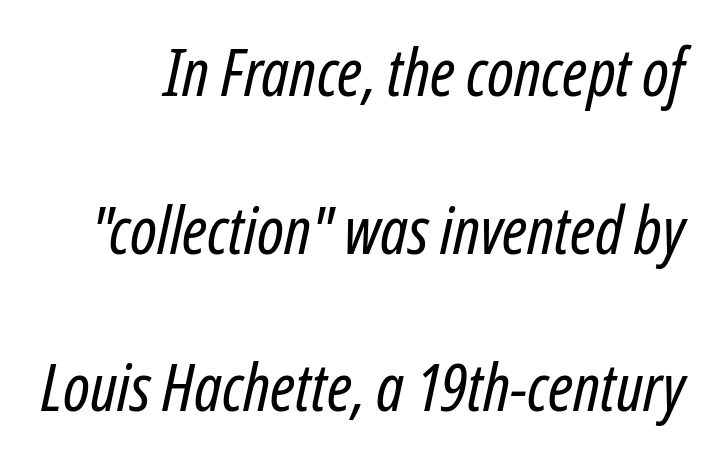
{"italic": "yes", "lean": "right", "slant_degrees": 12, "bold": "no", "weight": "regular", "width": "condensed", "stroke_contrast": "low", "x_height": "medium", "monospaced": "no", "underline": "no", "line_spacing": "loose", "line_spacing_ratio": 2.39, "letter_spacing": "normal", "letter_spacing_em": 0.0, "glyph_px": 66}
